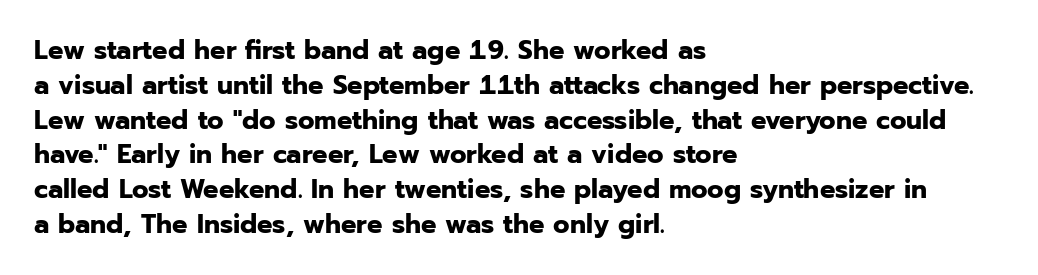
The words here are not underlined. Style check: upright. Typesetter's note: full bold, strokes at maximum text heaviness. Left-aligned paragraph, ragged on the right. One glance says typical: line gaps are just what's usual. Look at the tracking — it's just the regular setting, nothing added.
